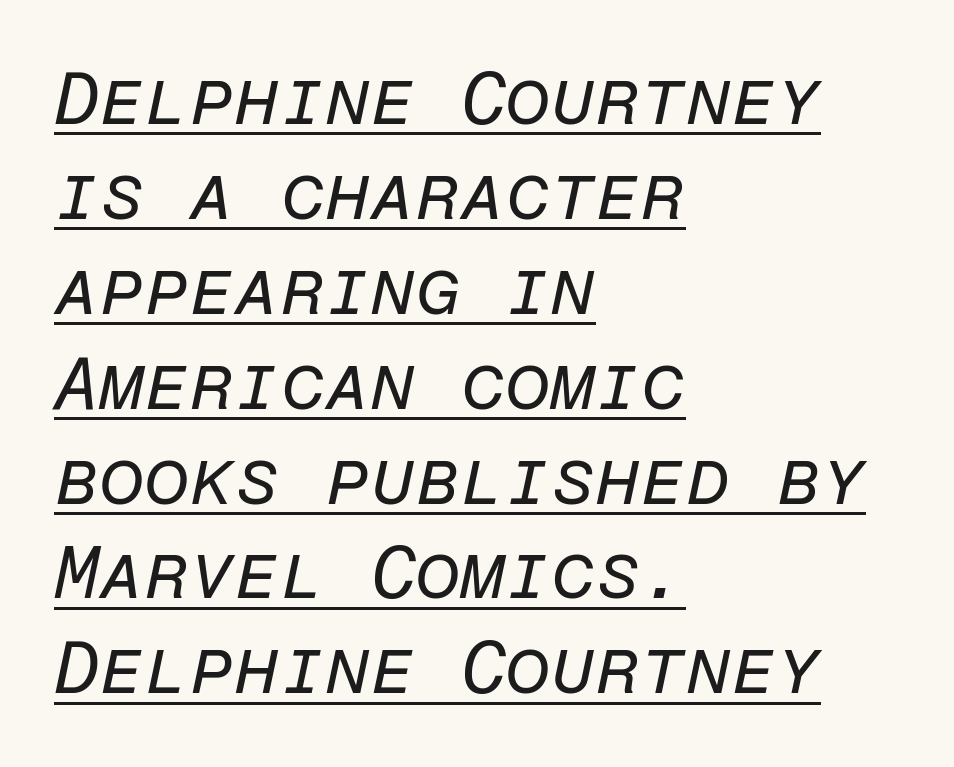
No chunkiness to these letters — they're not bold. What's the leading like? Ordinary, nothing unusual. Do the characters align in a grid? Yes, the font is monospaced. A typesetter would mark this as italic. All the whitespace from short lines collects on the right.
